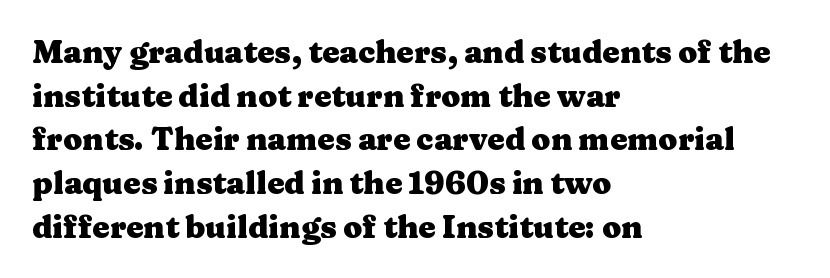
The gaps between neighbouring characters are ordinary and unremarkable. The baseline area is clear. Letterform terminals end in serifs throughout the passage. Here the designer chose a conventional face with non-uniform glyph widths. Plenty of ink on the page — the face is bold. Summary of vertical rhythm: regular, with standard interline spacing.
